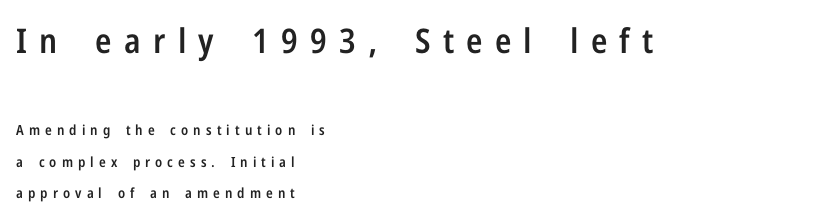
{"serif": "no", "italic": "no", "bold": "semi", "weight": "semibold", "width": "condensed", "stroke_contrast": "low", "x_height": "medium", "monospaced": "no", "underline": "no", "align": "left", "line_spacing": "loose", "line_spacing_ratio": 2.26, "letter_spacing": "wide", "letter_spacing_em": 0.36, "larger_block": "first", "size_ratio": 2.43, "glyph_px": 34}
